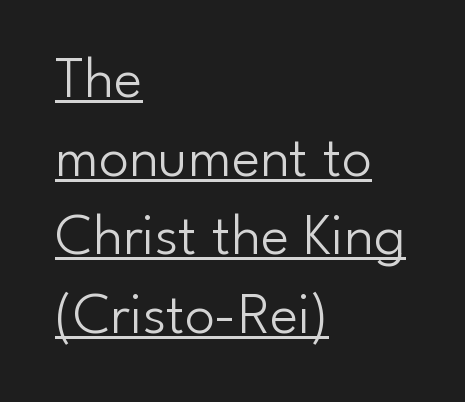
Q: Is the text bold? A: No.
Q: Is the text italic (slanted)? A: No, it is upright.
Q: Is the typeface a serif or a sans-serif typeface? A: Sans-serif.
Q: Is the text underlined? A: Yes.
Q: How is the paragraph aligned? A: Left-aligned.
Q: Is the spacing between letters normal or unusually wide? A: Normal.
Q: Is the spacing between lines tight, normal or loose? A: Normal.
Q: Width (condensed, normal, or wide)? A: Normal.
Q: Stroke contrast? A: Low.
Q: x-height? A: Small.
Q: Monospaced? A: No.
